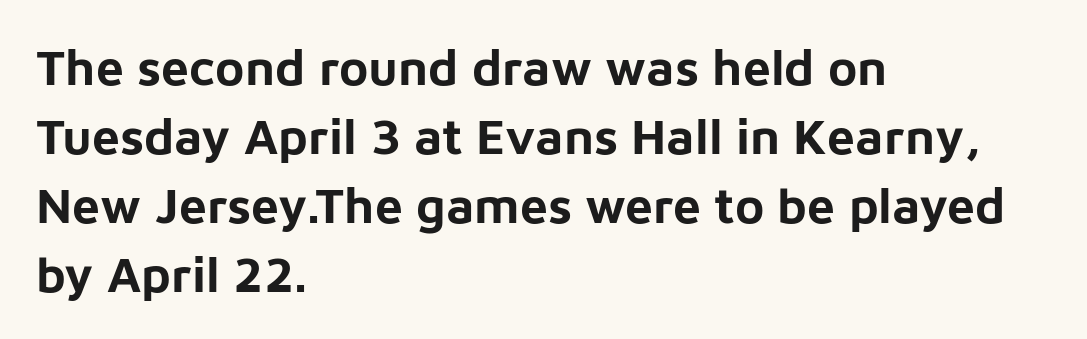
The image shows 50 px bold sans-serif type, upright; set left-aligned, normal line spacing (1.38x), normal letter spacing, not underlined; low stroke contrast and a medium x-height.
